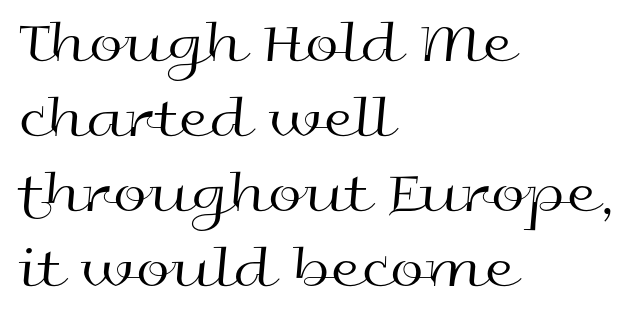
The image shows 61 px regular-weight, wide sans-serif type, upright; set left-aligned, line spacing 1.23x, normal letter spacing, not underlined; a medium x-height.
